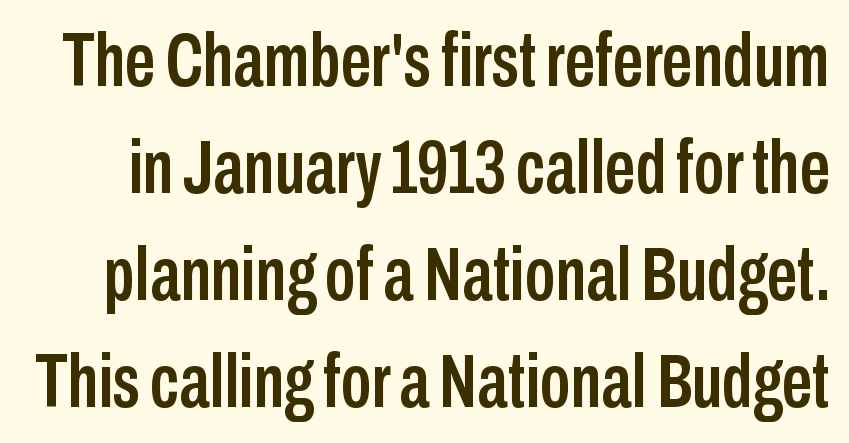
Unlike italic type, these characters show no tilt at all. Do the characters align in a grid? No, the font is proportional. In terms of letterform style, serifs are entirely absent. Regarding leading, the lines here are spaced in the standard way. The space beneath each line is pristine and unruled. In terms of letterspacing, this is plain default setting.
